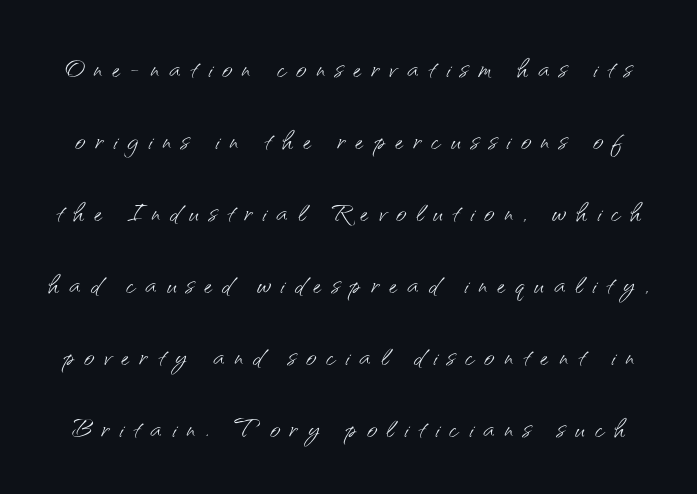
{"serif": "no", "bold": "no", "weight": "light", "width": "normal", "stroke_contrast": "medium", "x_height": "small", "monospaced": "no", "underline": "no", "line_spacing": "loose", "line_spacing_ratio": 2.0, "letter_spacing": "wide", "letter_spacing_em": 0.28, "glyph_px": 36}
